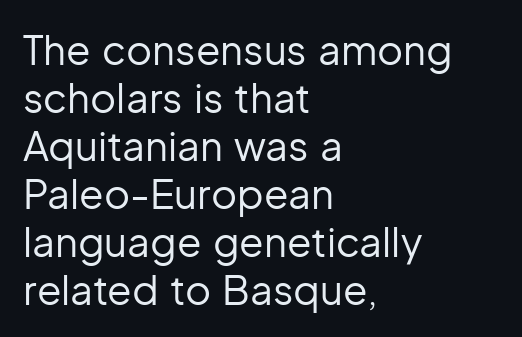
Q: Is the text bold? A: No.
Q: Is the text italic (slanted)? A: No, it is upright.
Q: Is the typeface a serif or a sans-serif typeface? A: Sans-serif.
Q: Is the text underlined? A: No.
Q: How is the paragraph aligned? A: Left-aligned.
Q: Is the spacing between letters normal or unusually wide? A: Normal.
Q: Width (condensed, normal, or wide)? A: Normal.
Q: Stroke contrast? A: Low.
Q: x-height? A: Medium.
Q: Monospaced? A: No.
